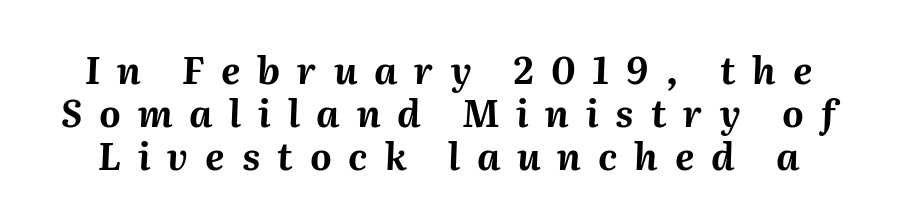
Letter spacing: wide. The rendering uses a bold face; every stroke is thick and dark. Has an underline been added? It has not. You can tell it's italic because the verticals aren't actually vertical. Spacing verdict: proportional, widths tailored to each character.
